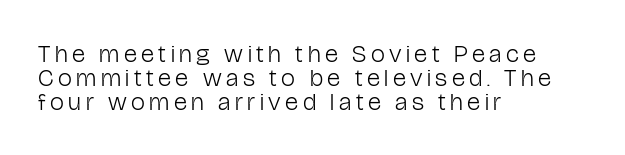
Is the block centered? No — it sits flush against the left margin. Decoration check: the copy has no underline. Compared with typical paragraphs, the rows here are closer together. Posture: straight, roman, zero tilt.
